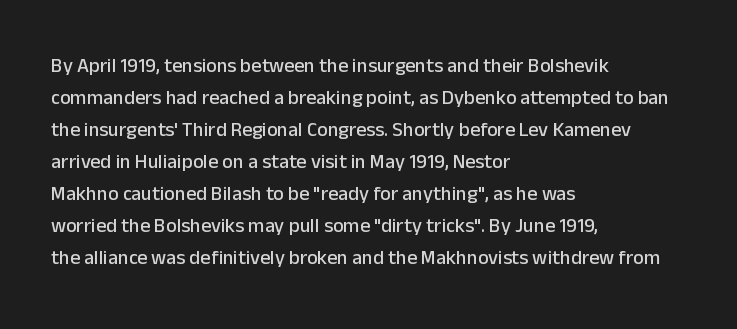
Q: Is the text italic (slanted)? A: No, it is upright.
Q: Is the text underlined? A: No.
Q: How is the paragraph aligned? A: Left-aligned.
Q: Is the spacing between letters normal or unusually wide? A: Normal.
Q: Is the spacing between lines tight, normal or loose? A: Normal.
